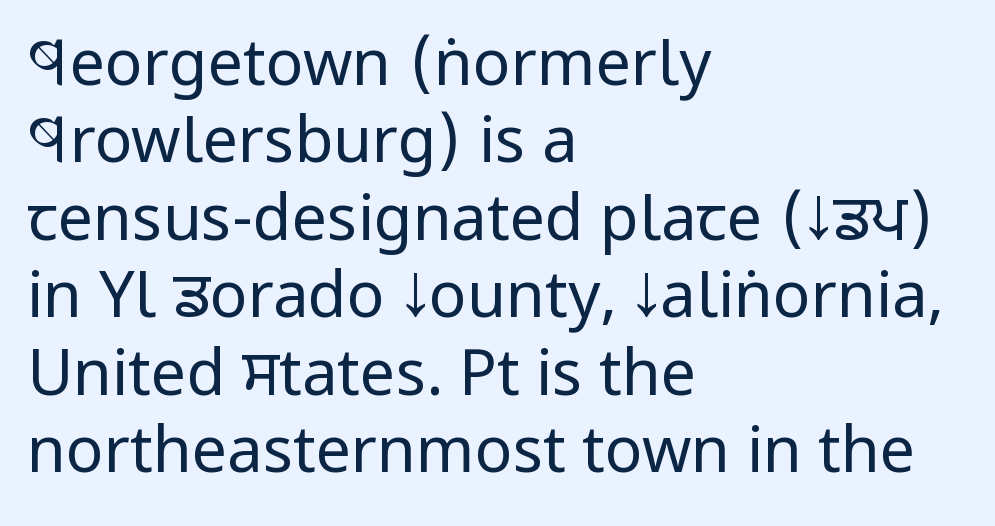
{"serif": "no", "italic": "no", "bold": "no", "weight": "regular", "width": "condensed", "stroke_contrast": "low", "x_height": "large", "monospaced": "no", "underline": "no", "align": "left", "line_spacing_ratio": 1.23, "letter_spacing": "normal", "letter_spacing_em": 0.0, "glyph_px": 63}
